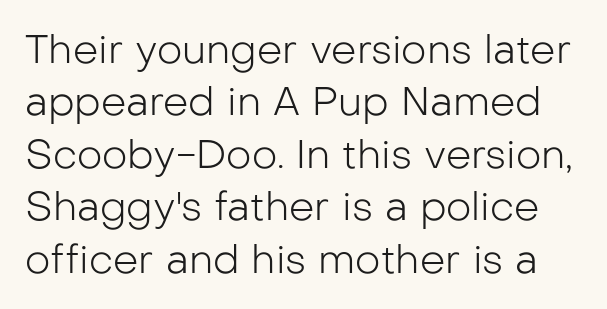
Q: Is the text bold? A: No.
Q: Is the text italic (slanted)? A: No, it is upright.
Q: Is the typeface a serif or a sans-serif typeface? A: Sans-serif.
Q: Is the text underlined? A: No.
Q: Is the spacing between letters normal or unusually wide? A: Normal.
Q: Is the spacing between lines tight, normal or loose? A: Normal.
Q: Width (condensed, normal, or wide)? A: Normal.
Q: Stroke contrast? A: Low.
Q: x-height? A: Medium.
Q: Monospaced? A: No.
